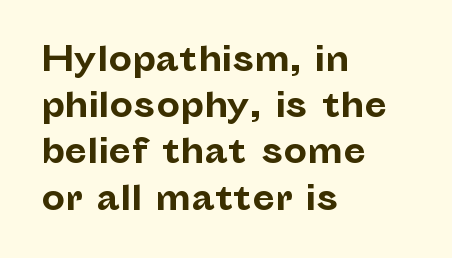
The typography opts for an upright posture over an oblique one. You can tell from the bare stems that sans-serif type was used. The glyphs are unaccompanied by any horizontal stroke below them. The rows are spaced the way most documents space them.
